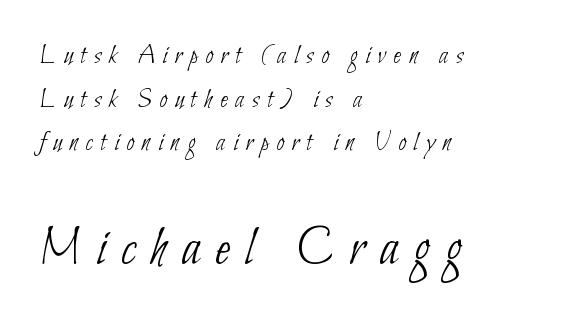
Size contrast runs from small at the top to large at the bottom. Reading down the block, your eye returns to a fixed left position each line. Unmarked baselines from the first word to the last. To sum up the face: it is a sans, with no serifs. The vertical gap from one line to the next is medium. Varying glyph widths throughout — classic text-font behaviour.
